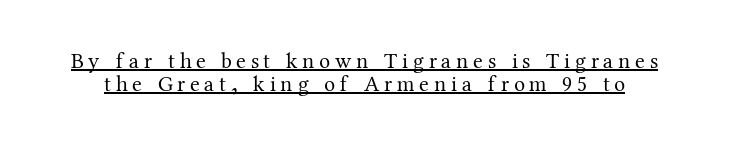
The image shows 22 px text type, upright; set tight line spacing (1.05x), unusually wide letter spacing (+0.21 em), underlined.
